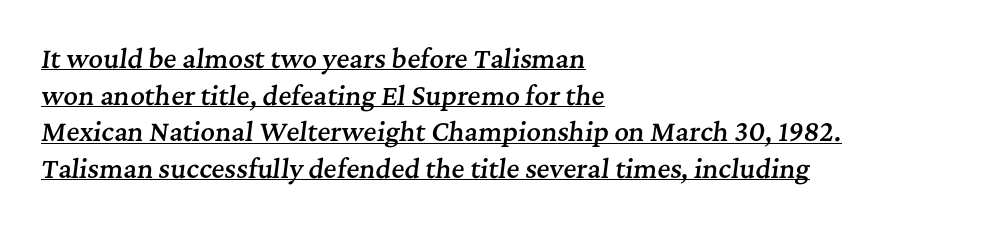
Q: Is the text bold? A: Semi-bold.
Q: Is the text italic (slanted)? A: Yes, it leans right by about 7 degrees.
Q: Is the text underlined? A: Yes.
Q: How is the paragraph aligned? A: Left-aligned.
Q: Is the spacing between letters normal or unusually wide? A: Normal.
Q: Is the spacing between lines tight, normal or loose? A: Normal.
